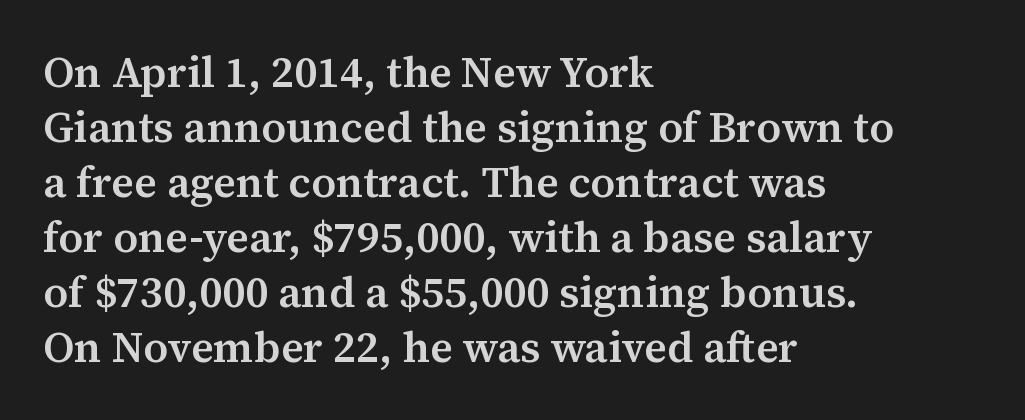
The image shows 43 px semibold serif type, upright; set left-aligned, normal line spacing (1.28x), normal letter spacing, not underlined; medium stroke contrast and a medium x-height.
